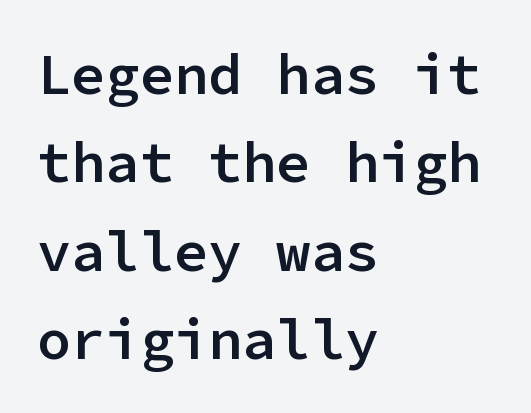
{"serif": "no", "italic": "no", "bold": "semi", "weight": "semibold", "width": "normal", "stroke_contrast": "low", "x_height": "medium", "monospaced": "yes", "underline": "no", "align": "left", "line_spacing": "normal", "line_spacing_ratio": 1.55, "letter_spacing": "normal", "letter_spacing_em": 0.0, "glyph_px": 57}
